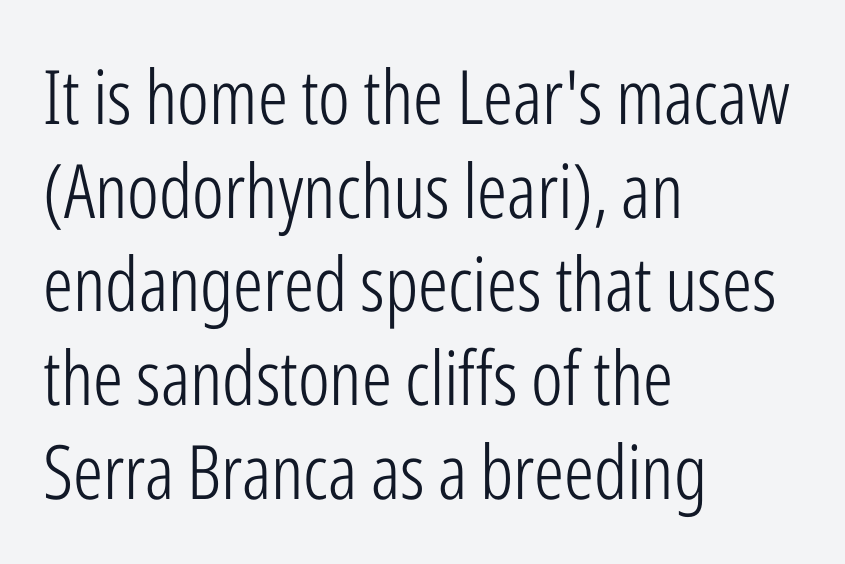
The image shows 75 px light, condensed sans-serif type, upright; set left-aligned, normal line spacing (1.25x), normal letter spacing, not underlined; low stroke contrast and a medium x-height.
